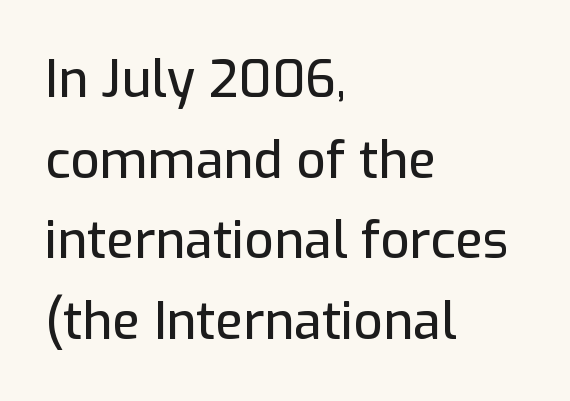
The designer left line spacing at the default. This sample has the flowing, uneven cadence of proportional lettering. Standard letterfit; no display-style spreading of the glyphs. This is the regular roman posture of the typeface.
